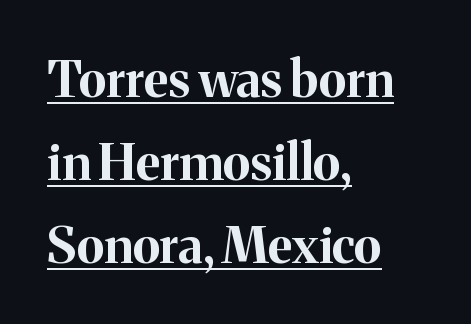
{"serif": "yes", "italic": "no", "bold": "yes", "weight": "bold", "width": "normal", "stroke_contrast": "medium", "x_height": "medium", "monospaced": "no", "underline": "yes", "align": "left", "line_spacing": "normal", "line_spacing_ratio": 1.66, "letter_spacing": "normal", "letter_spacing_em": 0.0, "glyph_px": 50}
